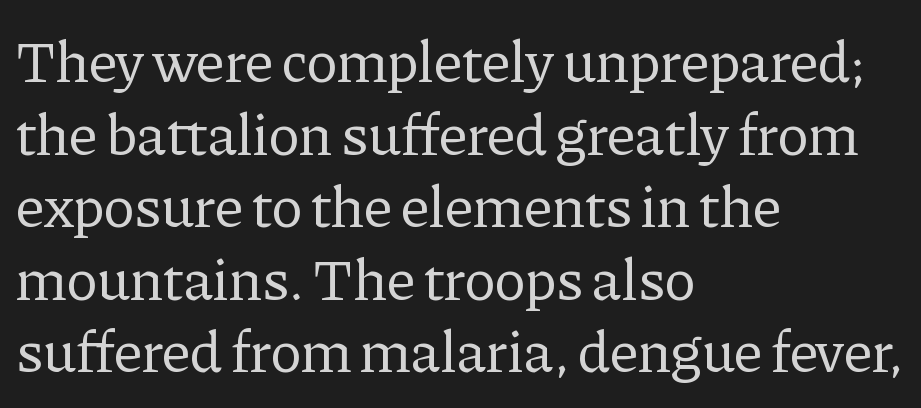
{"serif": "yes", "italic": "no", "bold": "no", "weight": "regular", "width": "normal", "stroke_contrast": "low", "x_height": "medium", "monospaced": "no", "underline": "no", "align": "left", "line_spacing_ratio": 1.23, "letter_spacing": "normal", "letter_spacing_em": 0.0, "glyph_px": 59}
